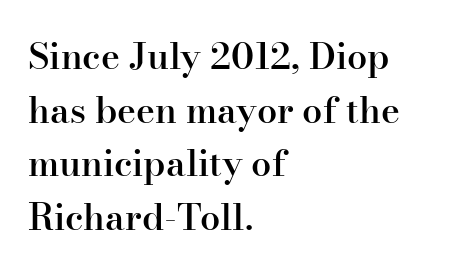
{"serif": "yes", "italic": "no", "bold": "semi", "weight": "semibold", "width": "normal", "stroke_contrast": "high", "x_height": "small", "monospaced": "no", "underline": "no", "align": "left", "line_spacing": "normal", "line_spacing_ratio": 1.49, "letter_spacing": "normal", "letter_spacing_em": 0.0, "glyph_px": 36}
